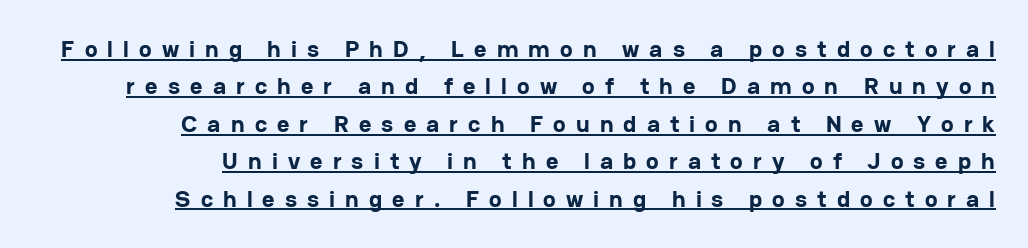
The strokes are fattened all the way to bold. Casual observation: everything's shoved over to the right. Every character sits straight up, as roman type does. Regarding leading, the lines here are spaced in the standard way. Letter spacing: wide.
